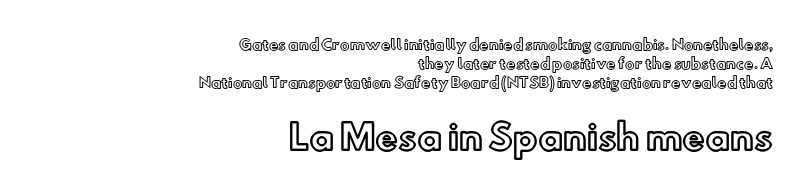
Q: Is the text italic (slanted)? A: No, it is upright.
Q: Is the text underlined? A: No.
Q: How is the paragraph aligned? A: Right-aligned.
Q: Is the spacing between letters normal or unusually wide? A: Normal.
Q: Is the spacing between lines tight, normal or loose? A: Normal.
Q: Which block of text is set in a larger size, the first (top) or the second (bottom)? A: The second (bottom) one.
Q: Width (condensed, normal, or wide)? A: Normal.
Q: x-height? A: Small.
Q: Monospaced? A: No.
